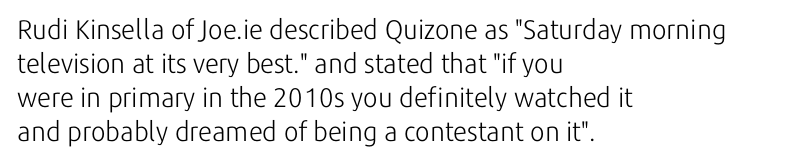
{"italic": "no", "bold": "no", "underline": "no", "align": "left", "line_spacing": "normal", "line_spacing_ratio": 1.26, "letter_spacing": "normal", "letter_spacing_em": 0.0, "glyph_px": 27}
